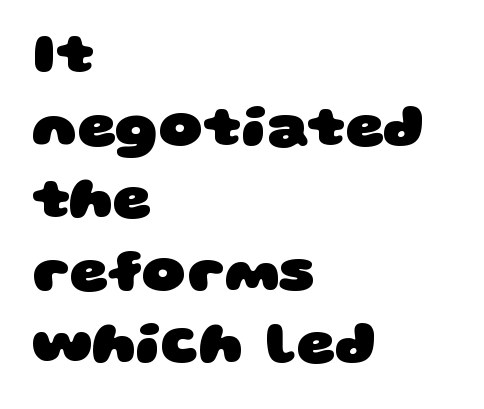
The image shows 60 px heavy, wide sans-serif type; set left-aligned, line spacing 1.21x, normal letter spacing, not underlined; low stroke contrast and a large x-height.
